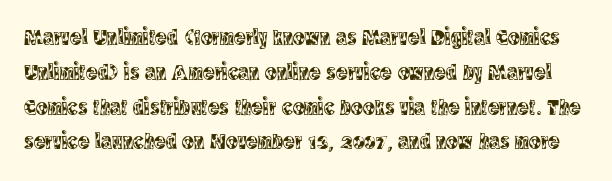
{"italic": "no", "underline": "no", "line_spacing": "normal", "line_spacing_ratio": 1.58, "letter_spacing": "normal", "letter_spacing_em": 0.0, "glyph_px": 22}
